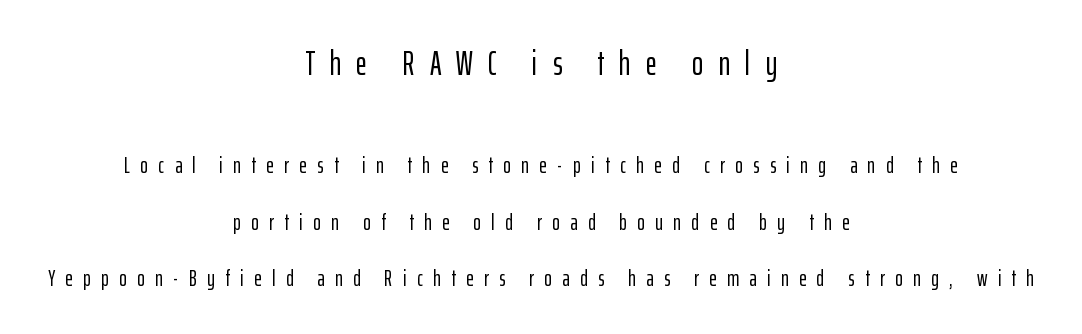
Between one letter and the next there's a generous, obvious gap. Each letter keeps its own natural width here, so spacing adapts to shape. Caption: multi-line text, centered on the measure. Anything drawn beneath the words? Only blank space.
